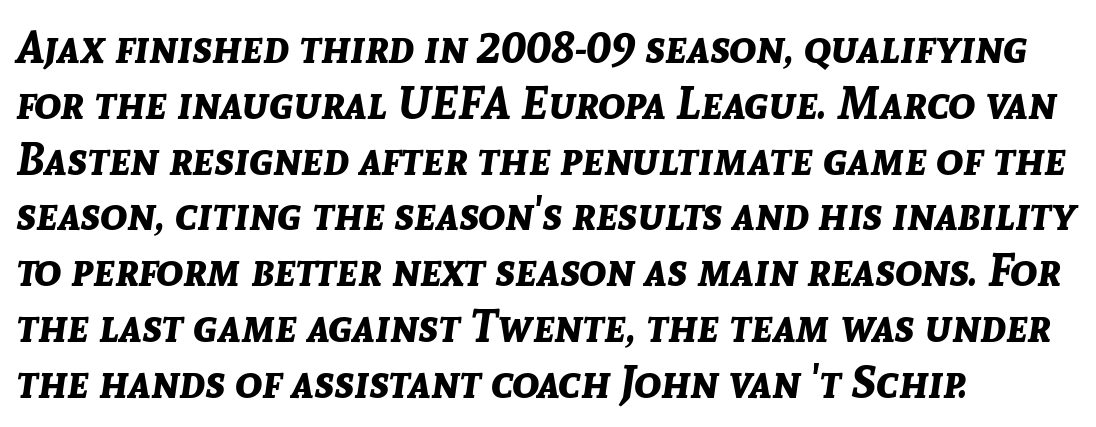
A full-strength bold gives these letters their thick strokes. Teacher's note: observe the even left margin — that is flush-left alignment. Each row of text sits above clean, open space. Compared with typical body copy, the letter spacing here is the same. Note the varied advance widths — an 'i' is clearly narrower than an 'm'.
